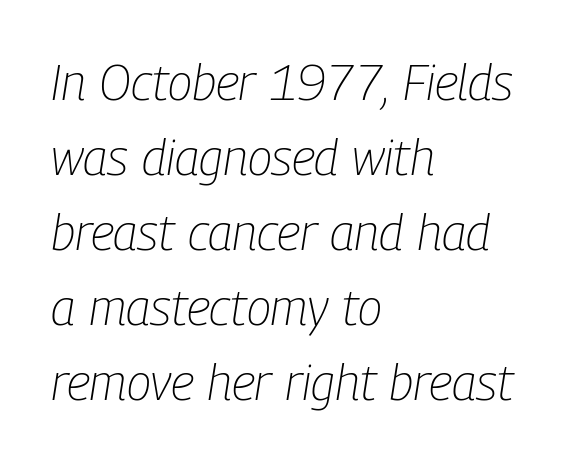
Reading down the block, your eye returns to a fixed left position each line. The passage shown is not bold in any degree. You can tell it's italic because the verticals aren't actually vertical. A clean baseline with only descenders dipping below it.
